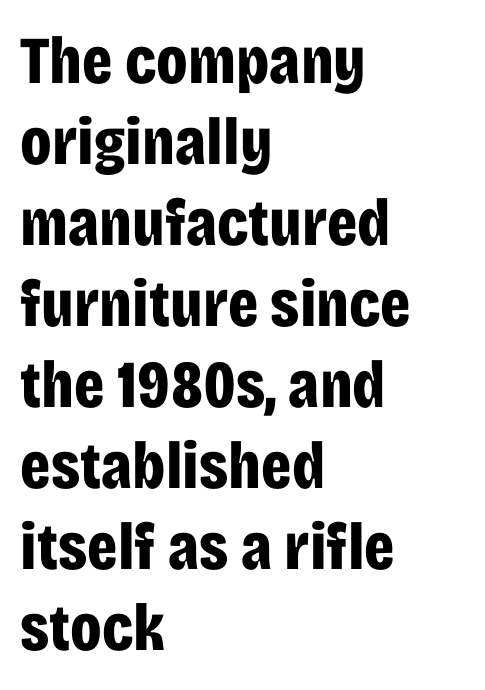
The image shows 67 px bold, condensed sans-serif type, upright; set left-aligned, line spacing 1.21x, normal letter spacing, not underlined; low stroke contrast and a large x-height.
